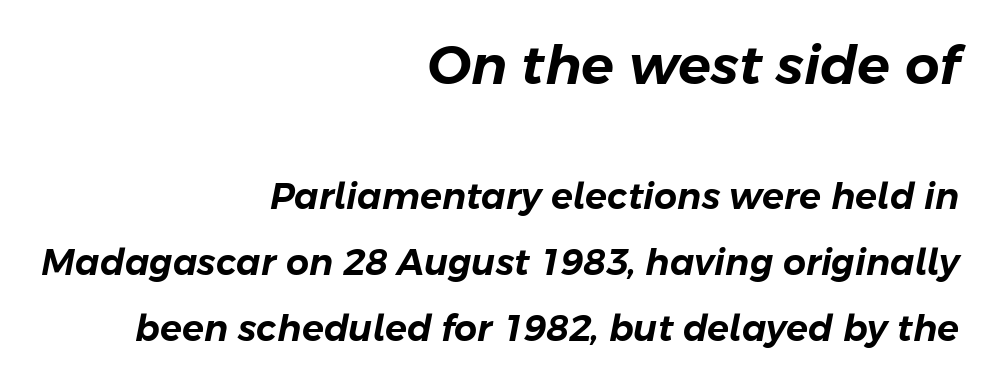
Q: Is the text italic (slanted)? A: Yes, it leans right by about 11 degrees.
Q: Is the text underlined? A: No.
Q: How is the paragraph aligned? A: Right-aligned.
Q: Is the spacing between letters normal or unusually wide? A: Normal.
Q: Which block of text is set in a larger size, the first (top) or the second (bottom)? A: The first (top) one.
Q: Width (condensed, normal, or wide)? A: Normal.
Q: Stroke contrast? A: Low.
Q: x-height? A: Medium.
Q: Monospaced? A: No.
